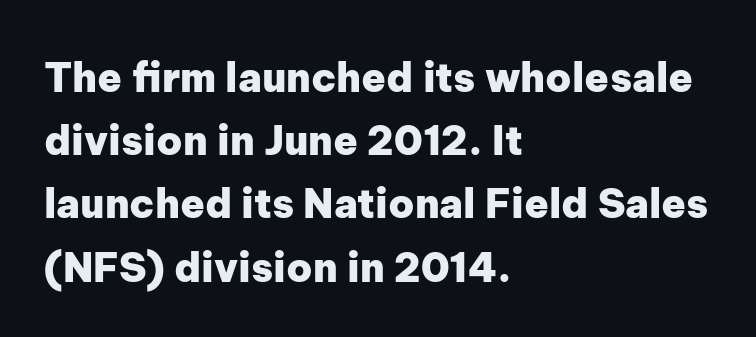
Q: Is the text bold? A: Yes.
Q: Is the text italic (slanted)? A: No, it is upright.
Q: Is the typeface a serif or a sans-serif typeface? A: Sans-serif.
Q: Is the text underlined? A: No.
Q: How is the paragraph aligned? A: Left-aligned.
Q: Is the spacing between letters normal or unusually wide? A: Normal.
Q: Is the spacing between lines tight, normal or loose? A: Normal.
Q: Width (condensed, normal, or wide)? A: Normal.
Q: Stroke contrast? A: Low.
Q: x-height? A: Medium.
Q: Monospaced? A: No.
